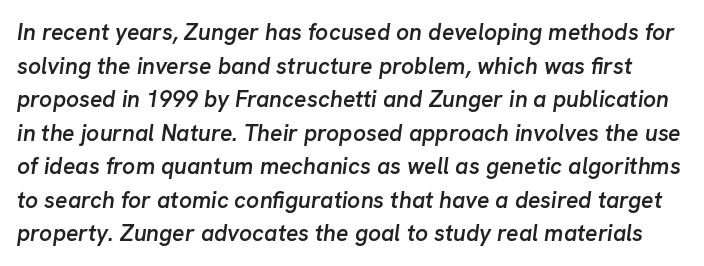
Posture: slanted. Standard letterfit; no display-style spreading of the glyphs. Words float on clear page, feet unadorned. Stroke thickness is moderately raised; the sample reads as semibold. Horizontal bands of white between lines are of average thickness.
